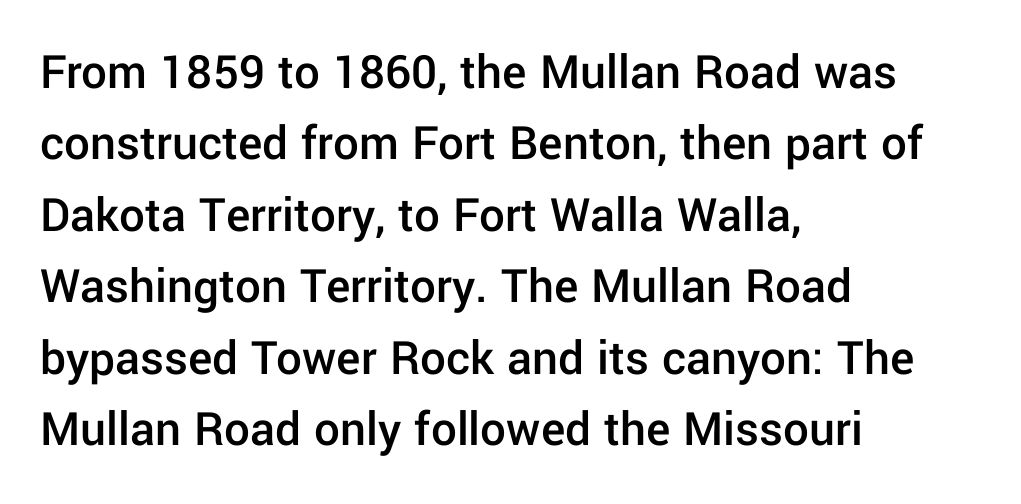
The image shows 51 px semibold sans-serif type, upright; set left-aligned, normal line spacing (1.4x), normal letter spacing, not underlined; low stroke contrast and a medium x-height.
